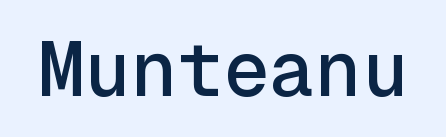
This sample has the even, mechanical cadence of fixed-width lettering. Characters follow at the spacing the type designer built in. The zone under the glyphs is completely vacant. This is sans-serif lettering, the kind often seen on screens and signage.
